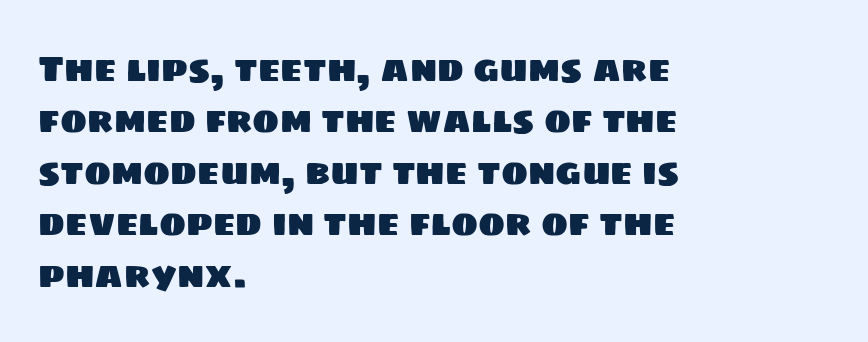
Letterform terminals end flat and unadorned throughout the passage. The line texture is even and compact thanks to regular tracking. The letters advance in unequal steps, a hallmark of proportional type. Clear beneath every line of the passage. In terms of leading, this rendering sits right in the middle. The paragraph has a hard left edge and a soft right edge.
